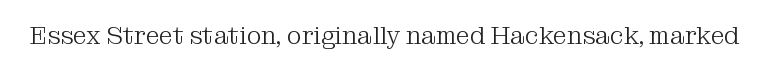
The image shows 25 px text type, upright; set normal letter spacing, not underlined.
